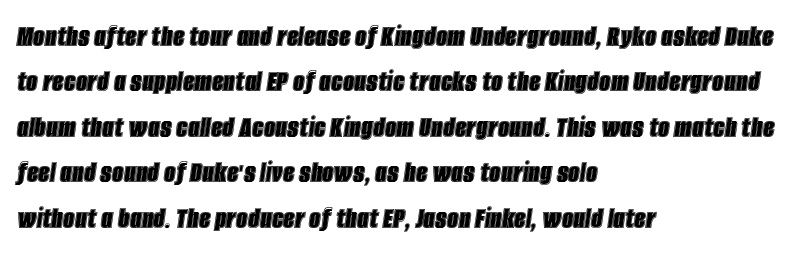
Q: Is the text italic (slanted)? A: Yes, it leans right by about 8 degrees.
Q: Is the text underlined? A: No.
Q: How is the paragraph aligned? A: Left-aligned.
Q: Is the spacing between letters normal or unusually wide? A: Normal.
Q: Is the spacing between lines tight, normal or loose? A: Normal.
Q: Width (condensed, normal, or wide)? A: Condensed.
Q: x-height? A: Large.
Q: Monospaced? A: No.
